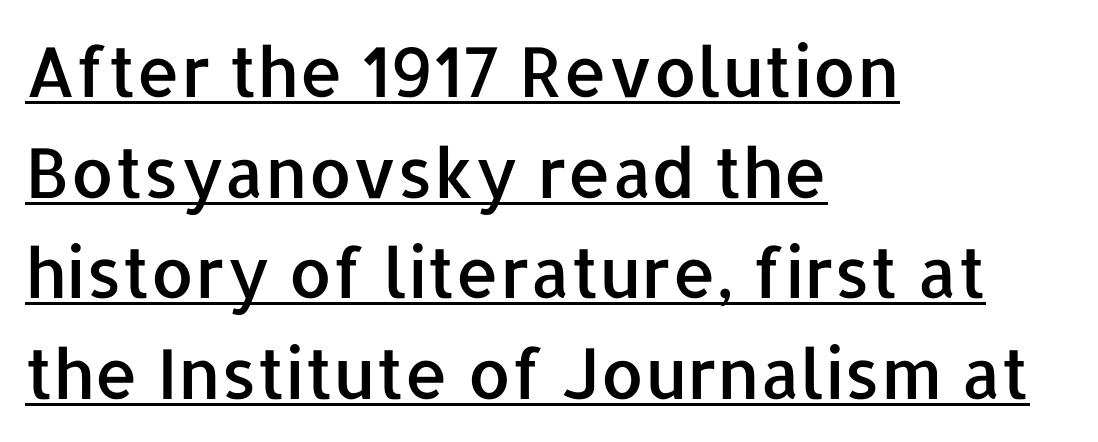
{"serif": "no", "italic": "no", "width": "normal", "stroke_contrast": "low", "x_height": "medium", "monospaced": "no", "underline": "yes", "align": "left", "line_spacing": "normal", "line_spacing_ratio": 1.46, "letter_spacing": "normal", "letter_spacing_em": 0.0, "glyph_px": 69}
